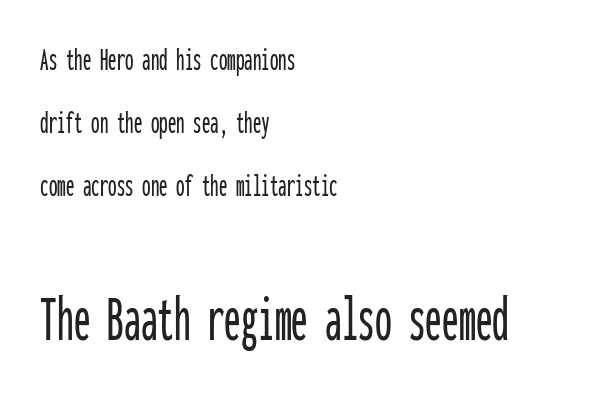
Does the bottom block carry the larger type? Yes, it does. There is no visible air inserted between adjacent glyphs. The letters march in equal steps, a hallmark of fixed-pitch type. Is there any slant? The stems are plumb. Line beginnings align vertically; line endings do not. Words float on clear page, feet unadorned.
